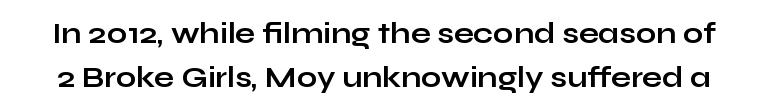
The image shows 29 px bold, wide sans-serif type, upright; set normal line spacing (1.53x), normal letter spacing, not underlined; low stroke contrast and a medium x-height.
